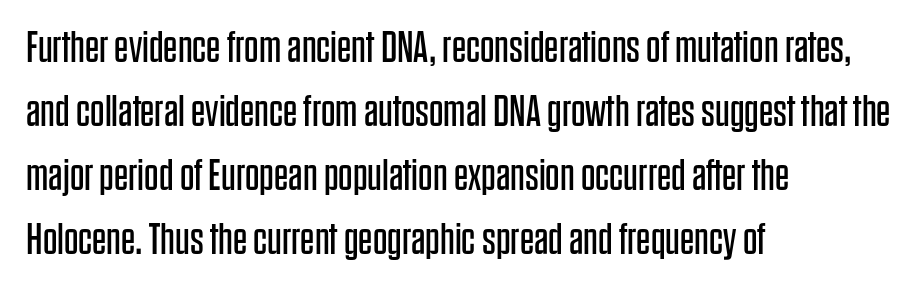
The image shows 45 px regular-weight, condensed sans-serif type, upright; set left-aligned, normal line spacing (1.42x), normal letter spacing, not underlined; low stroke contrast and a large x-height.
